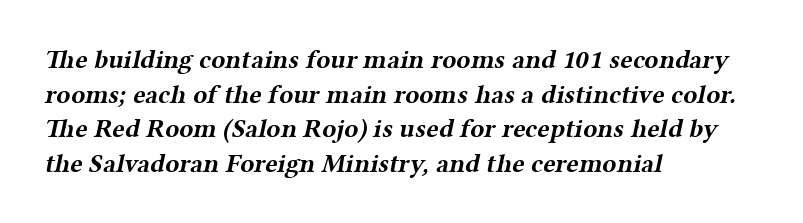
{"bold": "yes", "underline": "no", "align": "left", "line_spacing": "normal", "line_spacing_ratio": 1.33, "letter_spacing": "normal", "letter_spacing_em": 0.0, "glyph_px": 26}
